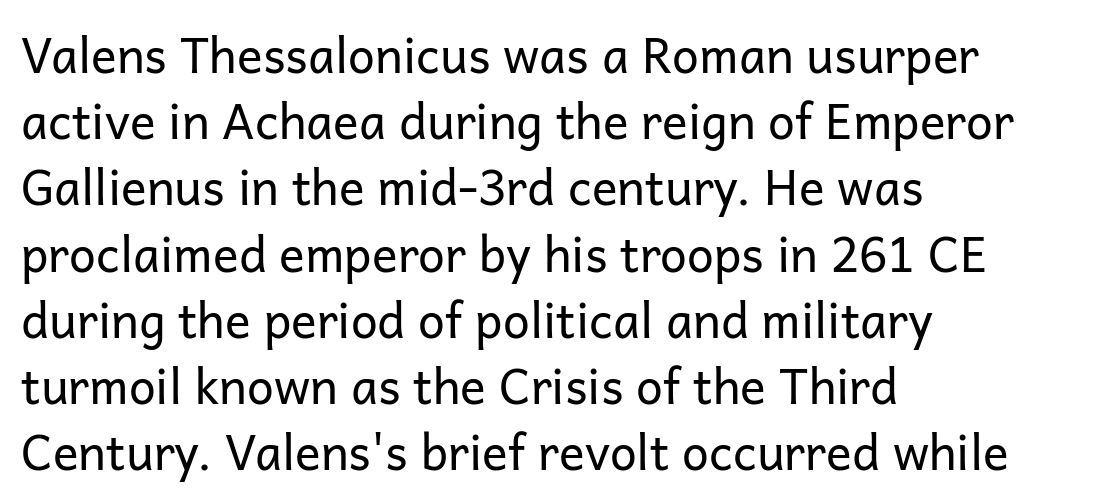
{"serif": "no", "italic": "no", "bold": "no", "weight": "regular", "width": "normal", "stroke_contrast": "low", "x_height": "medium", "monospaced": "no", "underline": "no", "align": "left", "line_spacing": "normal", "line_spacing_ratio": 1.38, "letter_spacing": "normal", "letter_spacing_em": 0.0, "glyph_px": 48}
